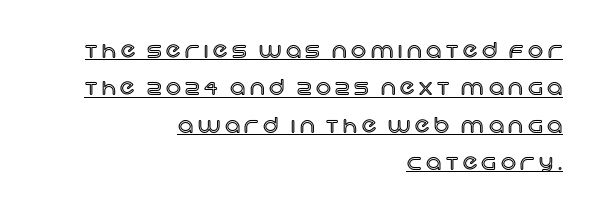
A student would call this right alignment; a typographer would say flush right, rag left. The gaps between neighbouring characters are conspicuously large. Is there any slant? The stems are plumb. Check the space under the baseline: a stroke is drawn there.
